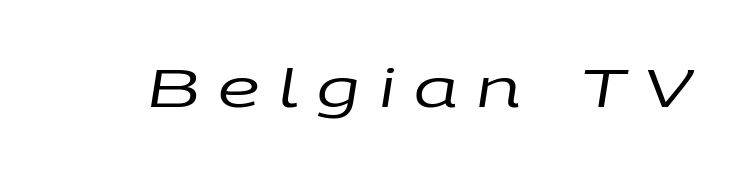
The image shows 53 px regular-weight, wide type, italic (leaning right); set unusually wide letter spacing (+0.35 em), not underlined; low stroke contrast and a large x-height.
